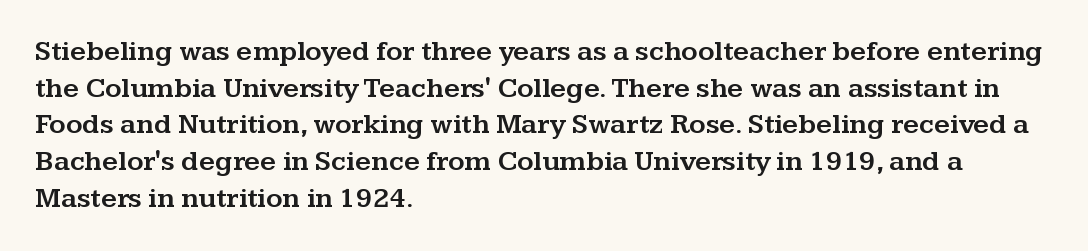
The image shows 28 px wide serif type, upright; set left-aligned, normal line spacing (1.31x), normal letter spacing, not underlined; medium stroke contrast and a medium x-height.
